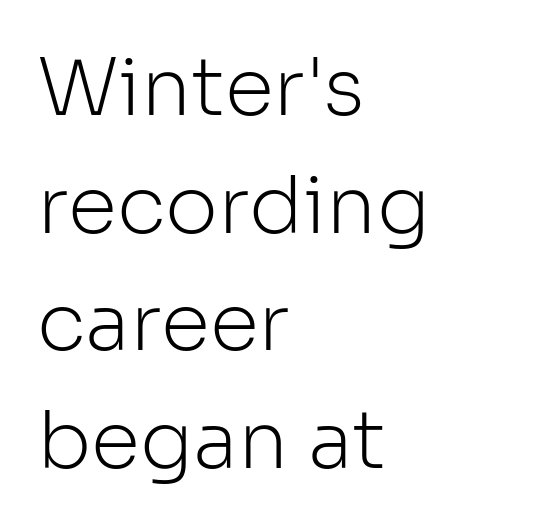
{"serif": "no", "italic": "no", "bold": "no", "weight": "light", "width": "normal", "stroke_contrast": "low", "x_height": "medium", "monospaced": "no", "underline": "no", "align": "left", "line_spacing": "normal", "line_spacing_ratio": 1.47, "letter_spacing": "normal", "letter_spacing_em": 0.0, "glyph_px": 80}
